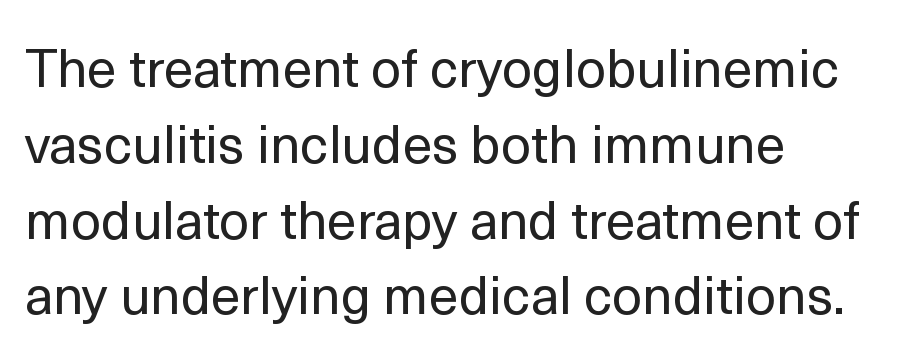
What's the leading like? Ordinary, nothing unusual. Heaviness? Minimal to ordinary, like unemphasized prose. The paragraph shown leans on its left margin. How are the letters spaced? Ordinarily, with no added tracking.
